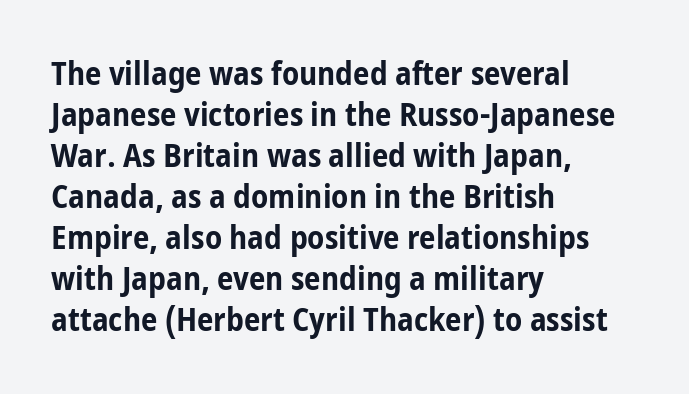
Q: Is the text bold? A: Yes.
Q: Is the text italic (slanted)? A: No, it is upright.
Q: Is the typeface a serif or a sans-serif typeface? A: Sans-serif.
Q: Is the text underlined? A: No.
Q: How is the paragraph aligned? A: Left-aligned.
Q: Is the spacing between letters normal or unusually wide? A: Normal.
Q: Width (condensed, normal, or wide)? A: Condensed.
Q: Stroke contrast? A: Low.
Q: x-height? A: Medium.
Q: Monospaced? A: No.
